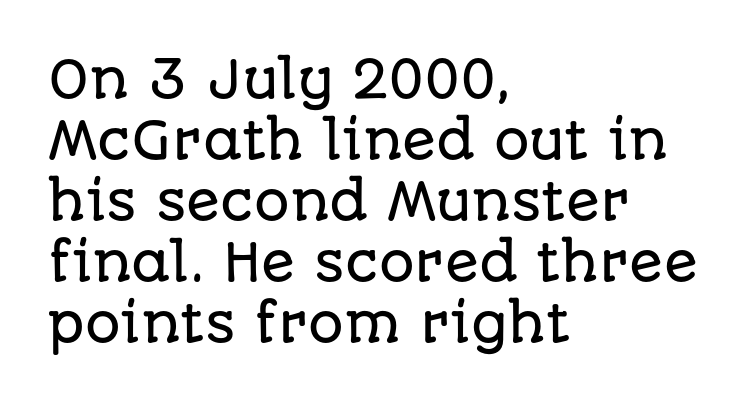
Here the designer chose a conventional face with non-uniform glyph widths. The glyphs are unaccompanied by any horizontal stroke below them. Do the letters lean? They stand straight. Tracking value appears to be zero — textbook default spacing.
